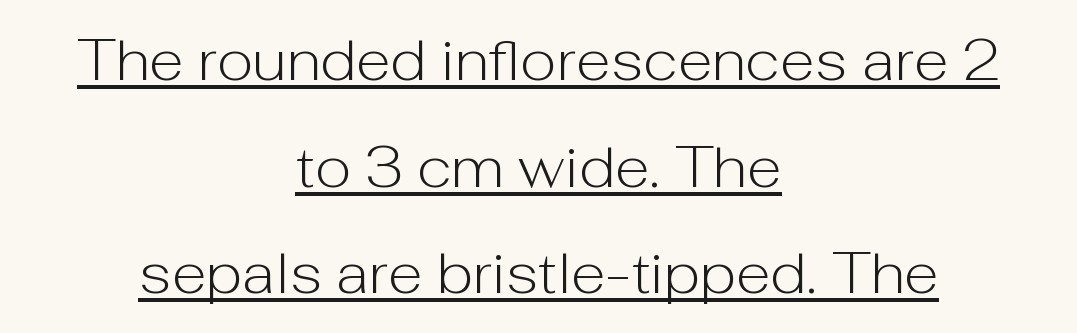
{"serif": "no", "italic": "no", "bold": "no", "weight": "light", "width": "normal", "stroke_contrast": "low", "x_height": "medium", "monospaced": "no", "underline": "yes", "align": "center", "line_spacing_ratio": 1.87, "letter_spacing": "normal", "letter_spacing_em": 0.0, "glyph_px": 57}
